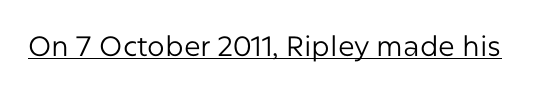
{"serif": "no", "italic": "no", "bold": "no", "weight": "regular", "width": "normal", "stroke_contrast": "low", "x_height": "medium", "monospaced": "no", "underline": "yes", "letter_spacing": "normal", "letter_spacing_em": 0.0, "glyph_px": 28}
